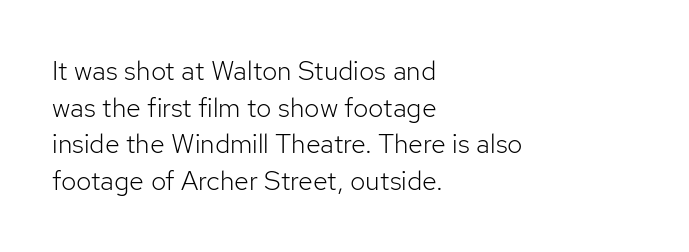
Reading down the block, your eye returns to a fixed left position each line. Do the letters lean? They stand straight. The strip under each line holds only bare page. Bold? No — there's no thickening of the strokes. Line spacing here is normal. Glyph-to-glyph distance matches everyday printed text.
